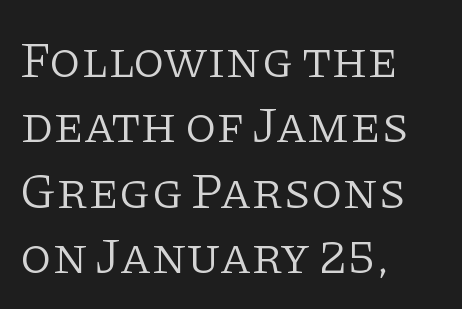
{"serif": "yes", "italic": "no", "bold": "no", "weight": "light", "width": "normal", "stroke_contrast": "low", "x_height": "large", "monospaced": "no", "underline": "no", "align": "left", "line_spacing": "normal", "line_spacing_ratio": 1.28, "letter_spacing": "normal", "letter_spacing_em": 0.0, "glyph_px": 51}
